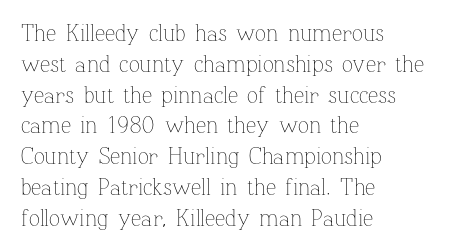
The image shows 23 px text type, upright; set left-aligned, normal line spacing (1.34x), normal letter spacing, not underlined.
